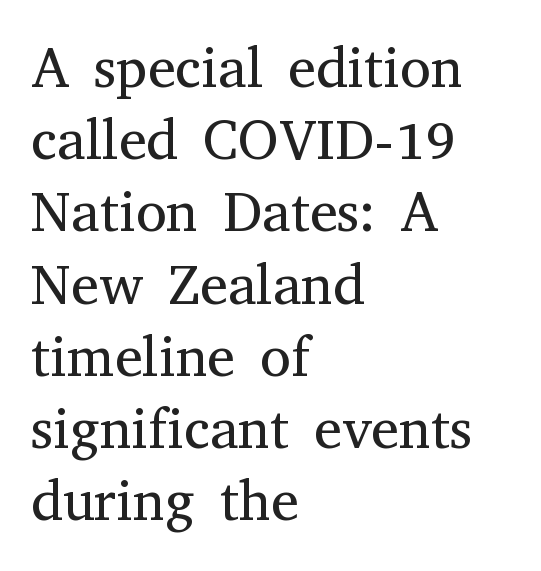
The image shows 56 px regular-weight serif type, upright; set left-aligned, normal line spacing (1.29x), normal letter spacing, not underlined; medium stroke contrast and a medium x-height.
